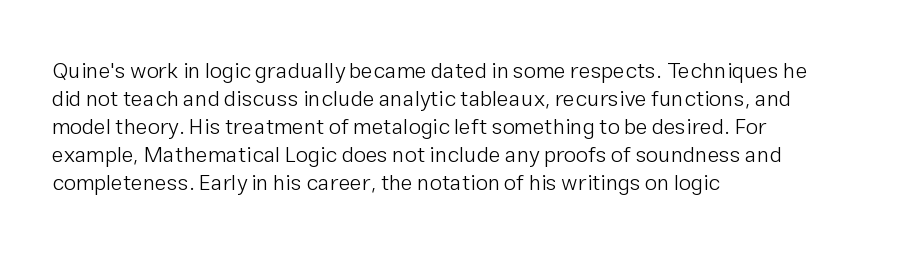
Q: Is the text bold? A: No.
Q: Is the text italic (slanted)? A: No, it is upright.
Q: Is the text underlined? A: No.
Q: How is the paragraph aligned? A: Left-aligned.
Q: Is the spacing between letters normal or unusually wide? A: Normal.
Q: Is the spacing between lines tight, normal or loose? A: Normal.
